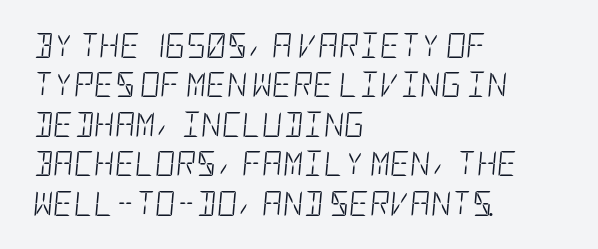
A typesetter would call this leading conventional body-copy spacing. The glyphs look as if they've been sheared to an angle. The strip under each line holds only bare page. The rag falls on the right side of this text block. The horizontal fit of the characters is conventional and even.
